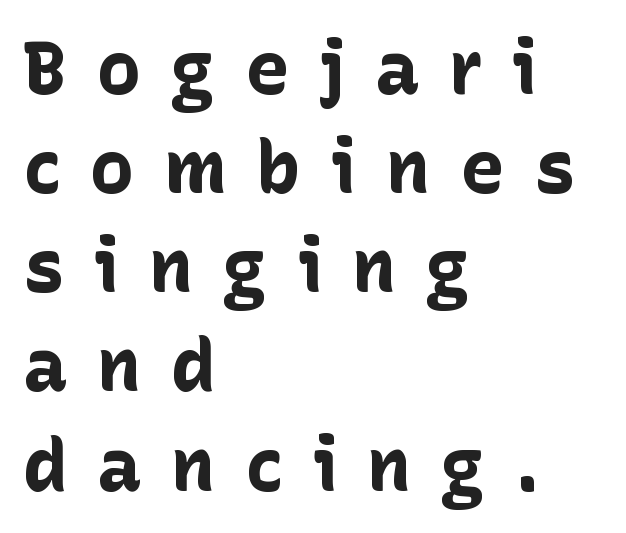
The image shows 74 px bold sans-serif type, upright; set left-aligned, normal line spacing (1.34x), unusually wide letter spacing (+0.4 em), not underlined; low stroke contrast and a medium x-height.
